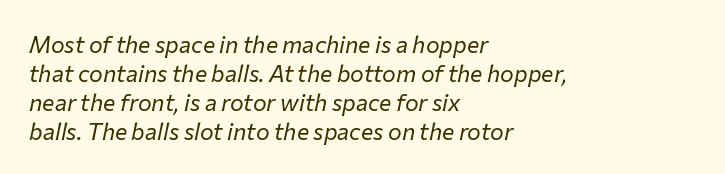
{"italic": "yes", "lean": "right", "slant_degrees": 12, "bold": "no", "underline": "no", "align": "left", "line_spacing": "normal", "line_spacing_ratio": 1.26, "letter_spacing": "normal", "letter_spacing_em": 0.0, "glyph_px": 23}
